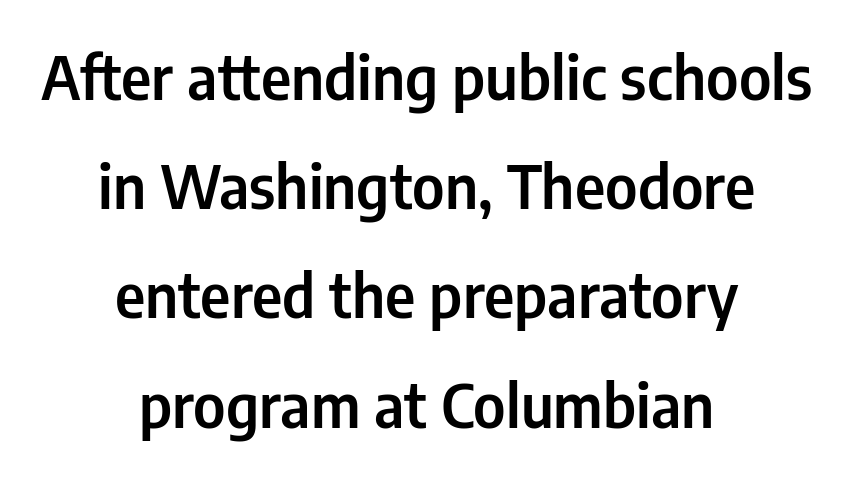
Q: Is the text italic (slanted)? A: No, it is upright.
Q: Is the typeface a serif or a sans-serif typeface? A: Sans-serif.
Q: Is the text underlined? A: No.
Q: How is the paragraph aligned? A: Centered.
Q: Is the spacing between letters normal or unusually wide? A: Normal.
Q: Width (condensed, normal, or wide)? A: Condensed.
Q: Stroke contrast? A: Low.
Q: x-height? A: Medium.
Q: Monospaced? A: No.
